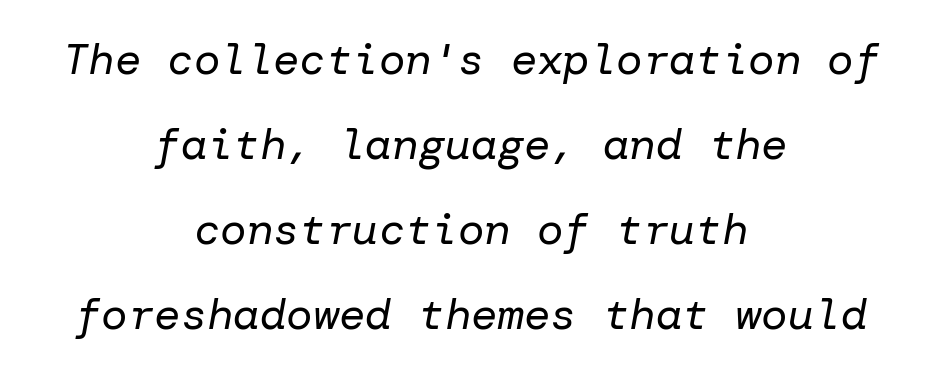
The image shows 44 px regular-weight type, italic (leaning right); set centered, loose line spacing (1.93x), normal letter spacing, not underlined; low stroke contrast and a medium x-height.
